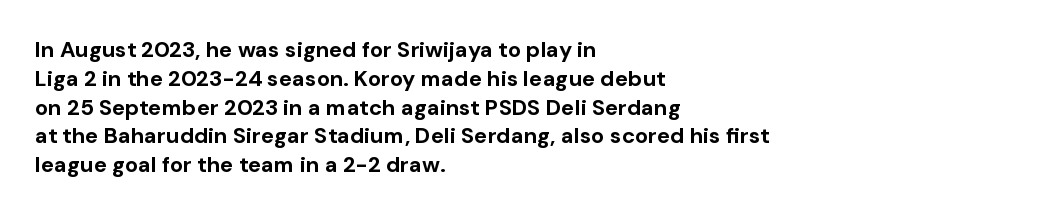
{"italic": "no", "bold": "yes", "underline": "no", "align": "left", "line_spacing": "normal", "line_spacing_ratio": 1.31, "letter_spacing": "normal", "letter_spacing_em": 0.0, "glyph_px": 22}
